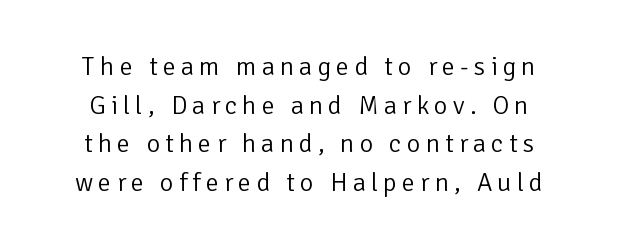
The leading is moderate, giving the passage an even texture. In terms of letterspacing, this is a distinctly airy, spread setting. The strokes are not fattened; the text isn't bold. The space directly below the letters is spotless. Quick note: not italic, upright.
